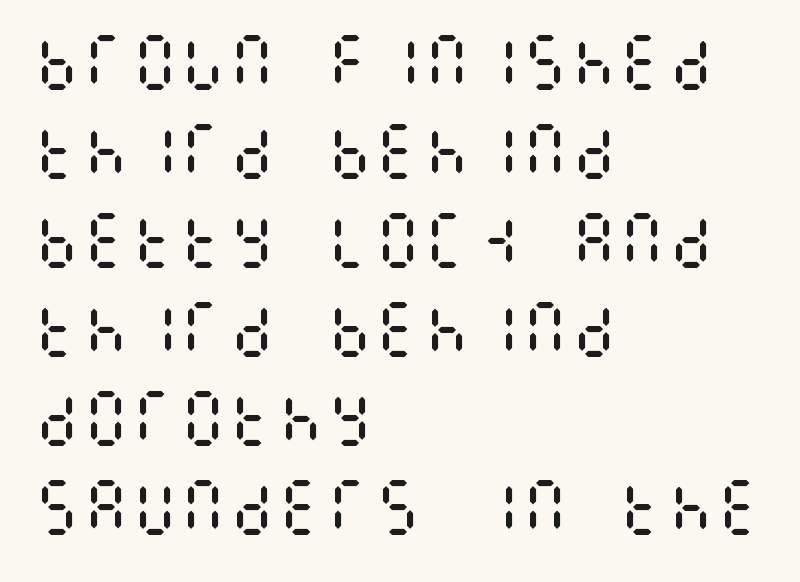
{"italic": "no", "bold": "no", "weight": "regular", "width": "condensed", "stroke_contrast": "medium", "x_height": "large", "underline": "no", "align": "left", "line_spacing": "normal", "line_spacing_ratio": 1.46, "letter_spacing": "normal", "letter_spacing_em": 0.0, "glyph_px": 61}
